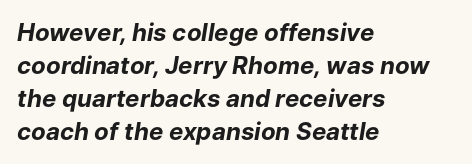
The axis of the letterforms is tilted away from vertical. Pretty heavy lettering here — definitely bold. The lines in this sample share a left origin and differ only in where they stop. Beneath every word, the page is bare.
